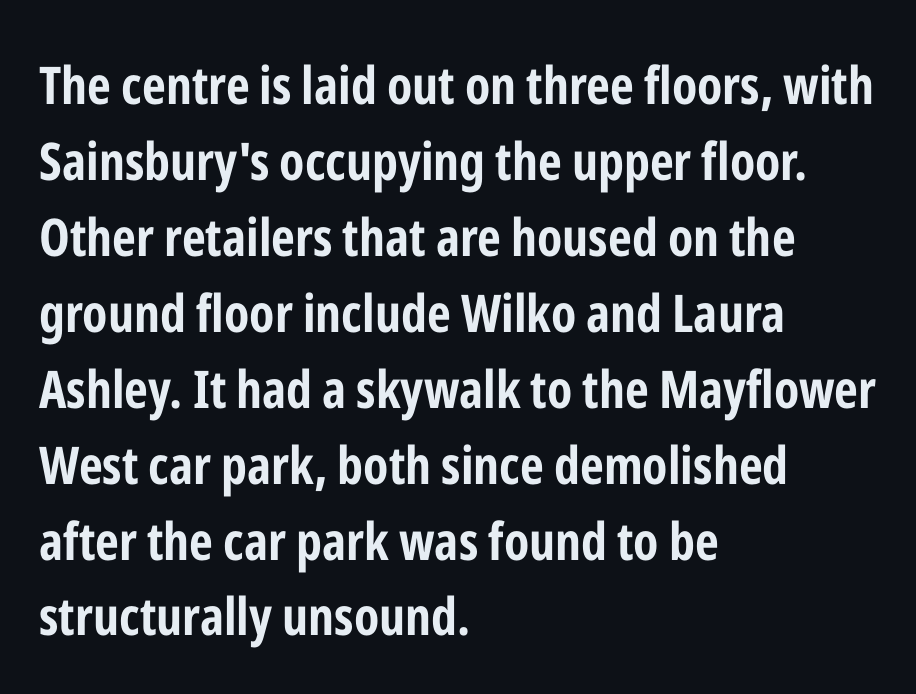
The image shows 52 px bold, condensed sans-serif type, upright; set left-aligned, normal line spacing (1.46x), normal letter spacing, not underlined; low stroke contrast and a medium x-height.
